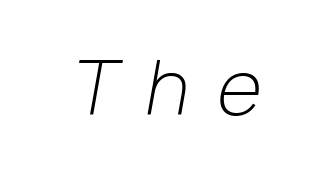
The image shows 73 px light type, italic (leaning right); set unusually wide letter spacing (+0.39 em), not underlined; low stroke contrast and a medium x-height.
